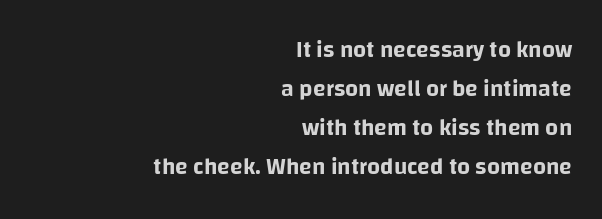
Nobody touched the tracking dial on this one. Do the letters lean? They stand straight. This rendering uses right alignment, leaving the left contour irregular. Whoever set this chose a conventional vertical rhythm. The passage shown is not underscored anywhere.
